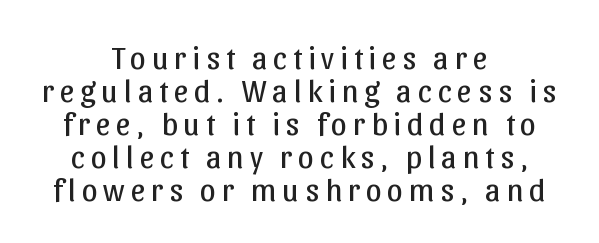
The image shows 32 px regular-weight sans-serif type, upright; set centered, tight line spacing (1.03x), not underlined; low stroke contrast and a medium x-height.
